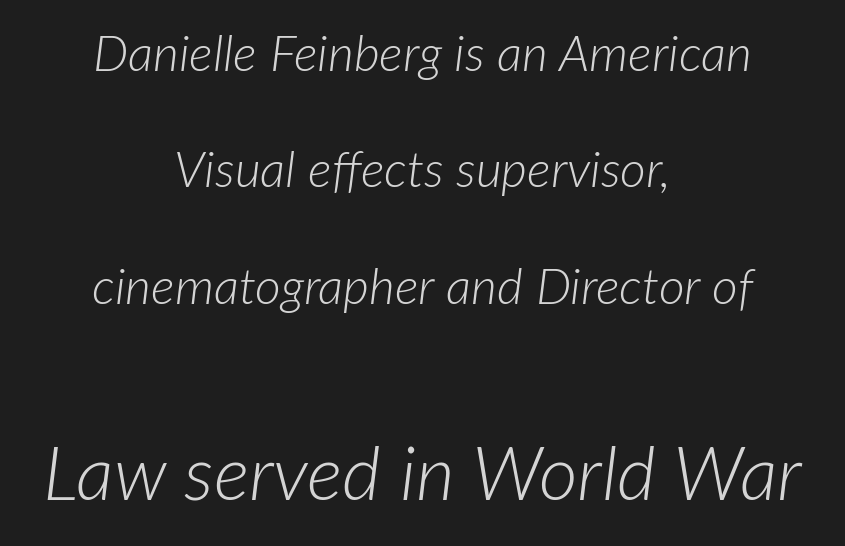
This block would shrink considerably if given ordinary leading; it's expanded now. Clear beneath every line of the passage. Casual observation: everything's sitting right in the middle. The passage shown is typed in a proportional face where columns would drift.
